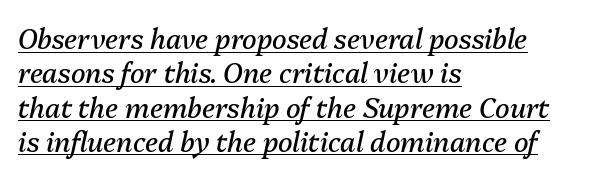
{"italic": "yes", "lean": "right", "slant_degrees": 13, "bold": "no", "underline": "yes", "align": "left", "line_spacing": "normal", "line_spacing_ratio": 1.27, "letter_spacing": "normal", "letter_spacing_em": 0.0, "glyph_px": 27}
